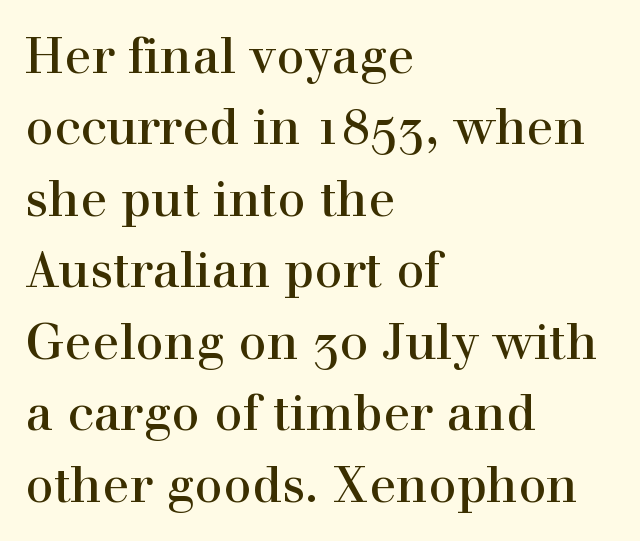
{"serif": "yes", "italic": "no", "width": "normal", "x_height": "medium", "monospaced": "no", "underline": "no", "align": "left", "line_spacing": "normal", "line_spacing_ratio": 1.43, "letter_spacing": "normal", "letter_spacing_em": 0.0, "glyph_px": 50}
